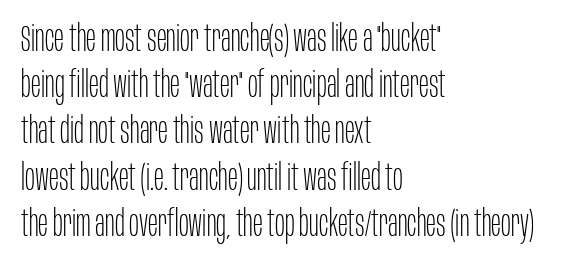
{"serif": "no", "italic": "no", "bold": "no", "weight": "thin", "width": "condensed", "stroke_contrast": "low", "x_height": "large", "monospaced": "no", "underline": "no", "align": "left", "line_spacing": "normal", "line_spacing_ratio": 1.25, "letter_spacing": "normal", "letter_spacing_em": 0.0, "glyph_px": 37}
